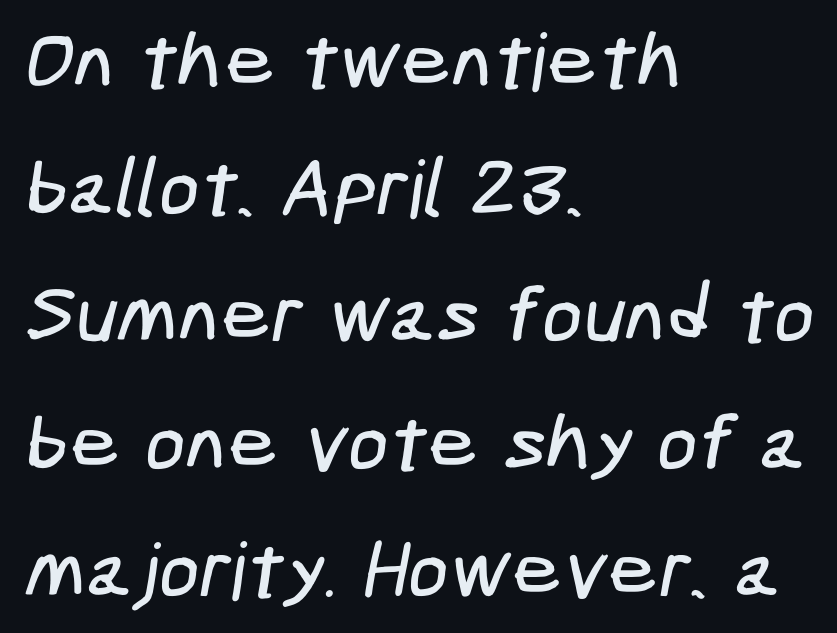
The image shows 80 px condensed sans-serif type; set left-aligned, normal line spacing (1.59x), normal letter spacing, not underlined; low stroke contrast and a medium x-height.
